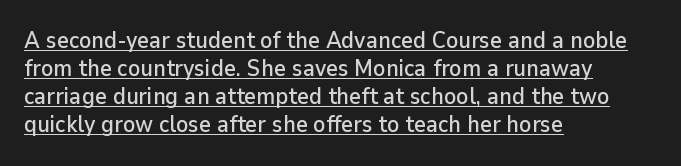
The image shows 23 px text type, upright; set left-aligned, line spacing 1.22x, normal letter spacing, underlined.
